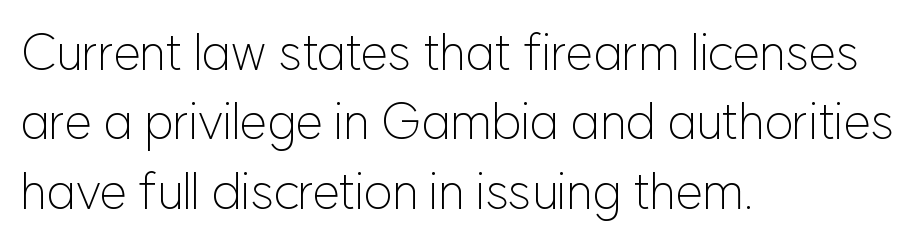
Q: Is the text bold? A: No.
Q: Is the text italic (slanted)? A: No, it is upright.
Q: Is the typeface a serif or a sans-serif typeface? A: Sans-serif.
Q: Is the text underlined? A: No.
Q: How is the paragraph aligned? A: Left-aligned.
Q: Is the spacing between letters normal or unusually wide? A: Normal.
Q: Is the spacing between lines tight, normal or loose? A: Normal.
Q: Width (condensed, normal, or wide)? A: Normal.
Q: Stroke contrast? A: Low.
Q: x-height? A: Medium.
Q: Monospaced? A: No.
